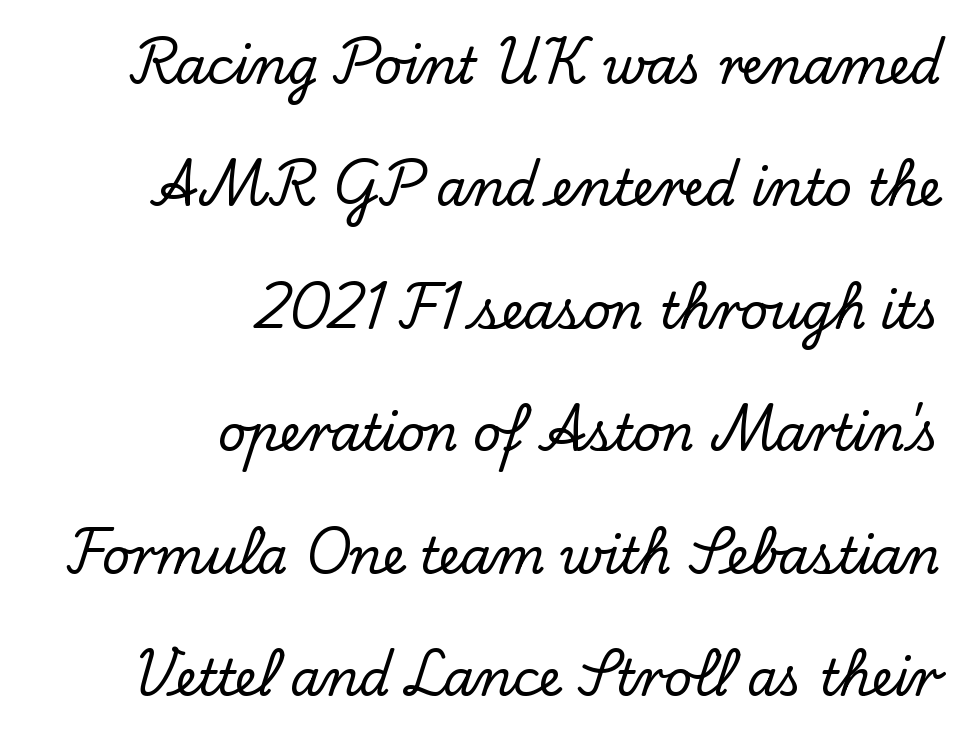
{"serif": "yes", "width": "normal", "stroke_contrast": "low", "x_height": "small", "monospaced": "no", "underline": "no", "align": "right", "line_spacing": "loose", "line_spacing_ratio": 2.5, "letter_spacing": "normal", "letter_spacing_em": 0.0, "glyph_px": 49}
